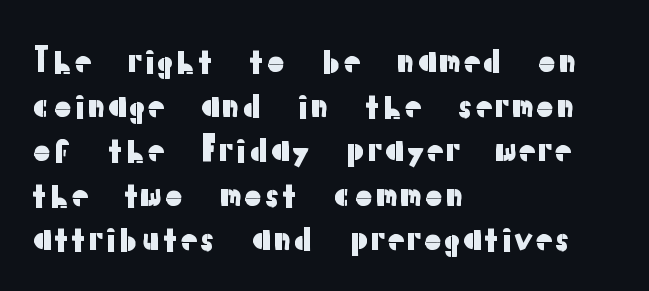
Q: Is the text italic (slanted)? A: No, it is upright.
Q: Is the typeface a serif or a sans-serif typeface? A: Sans-serif.
Q: Is the text underlined? A: No.
Q: How is the paragraph aligned? A: Left-aligned.
Q: Is the spacing between letters normal or unusually wide? A: Normal.
Q: Is the spacing between lines tight, normal or loose? A: Normal.
Q: Width (condensed, normal, or wide)? A: Normal.
Q: Stroke contrast? A: Low.
Q: x-height? A: Medium.
Q: Monospaced? A: No.
